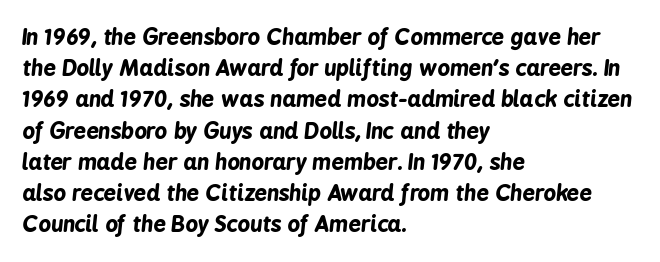
{"italic": "yes", "lean": "right", "slant_degrees": 6, "bold": "yes", "underline": "no", "align": "left", "line_spacing": "normal", "line_spacing_ratio": 1.42, "letter_spacing": "normal", "letter_spacing_em": 0.0, "glyph_px": 22}
